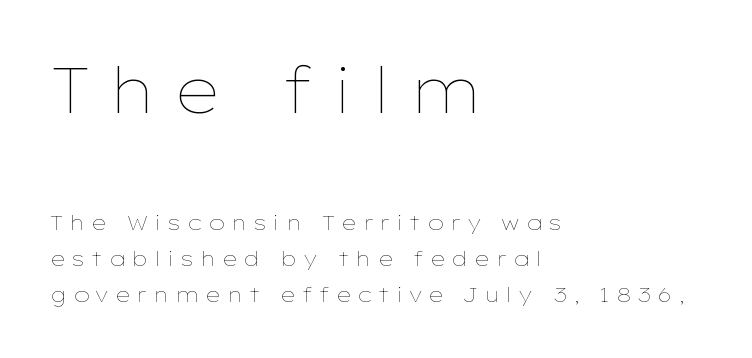
Italic: no, the glyphs are upright roman. The font is comparable to plain body text, perhaps lighter. Caption: upper text group enlarged, lower text group reduced. The baseline area is clear. This sample has the flowing, uneven cadence of proportional lettering.
